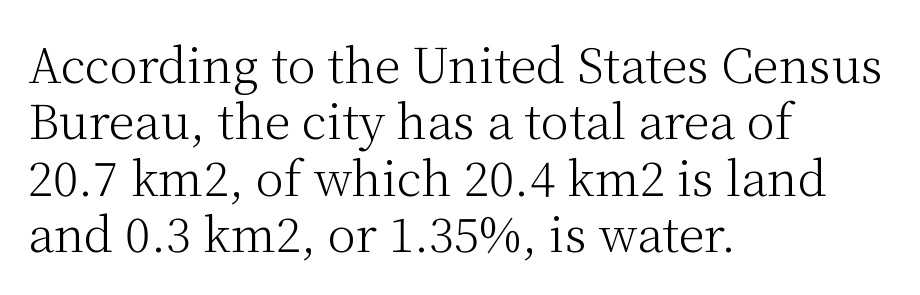
Q: Is the text bold? A: No.
Q: Is the text italic (slanted)? A: No, it is upright.
Q: Is the typeface a serif or a sans-serif typeface? A: Serif.
Q: Is the text underlined? A: No.
Q: How is the paragraph aligned? A: Left-aligned.
Q: Is the spacing between letters normal or unusually wide? A: Normal.
Q: Width (condensed, normal, or wide)? A: Normal.
Q: Stroke contrast? A: Medium.
Q: x-height? A: Medium.
Q: Monospaced? A: No.
